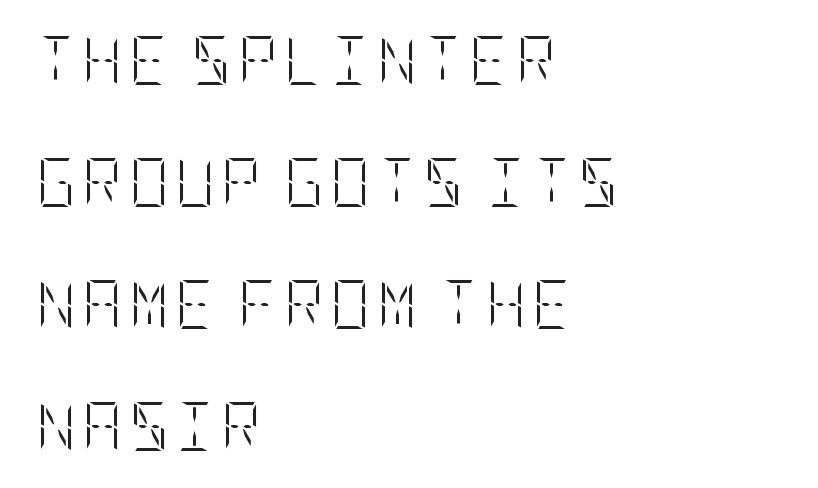
Q: Is the text bold? A: No.
Q: Is the text italic (slanted)? A: No, it is upright.
Q: Is the text underlined? A: No.
Q: How is the paragraph aligned? A: Left-aligned.
Q: Is the spacing between lines tight, normal or loose? A: Loose.
Q: Width (condensed, normal, or wide)? A: Condensed.
Q: Stroke contrast? A: Low.
Q: x-height? A: Large.
